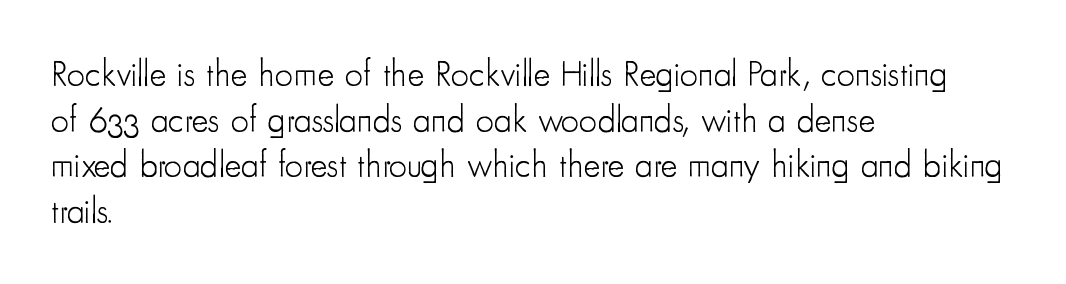
Q: Is the text bold? A: No.
Q: Is the text italic (slanted)? A: No, it is upright.
Q: Is the typeface a serif or a sans-serif typeface? A: Sans-serif.
Q: Is the text underlined? A: No.
Q: How is the paragraph aligned? A: Left-aligned.
Q: Is the spacing between letters normal or unusually wide? A: Normal.
Q: Is the spacing between lines tight, normal or loose? A: Normal.
Q: Width (condensed, normal, or wide)? A: Condensed.
Q: Stroke contrast? A: Low.
Q: x-height? A: Small.
Q: Monospaced? A: No.
